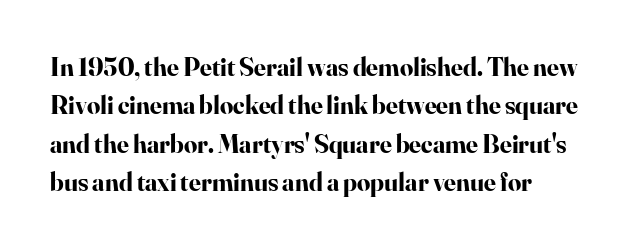
Strokes here are thick enough to call this a true bold. Is there any slant? The stems are plumb. The strip under each line holds only bare page. Vertically, the passage feels balanced, rows spaced as you'd expect.
